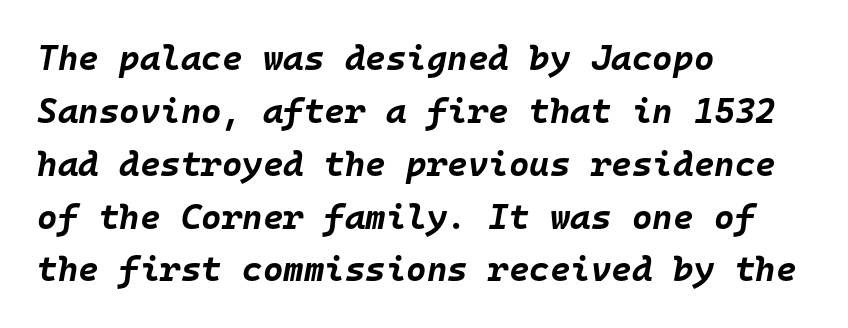
Typographic density is high because the face is bold. The passage shown has conventional tracking throughout. These lines sit exactly where default settings would place them. Beneath every word, the page is bare.
